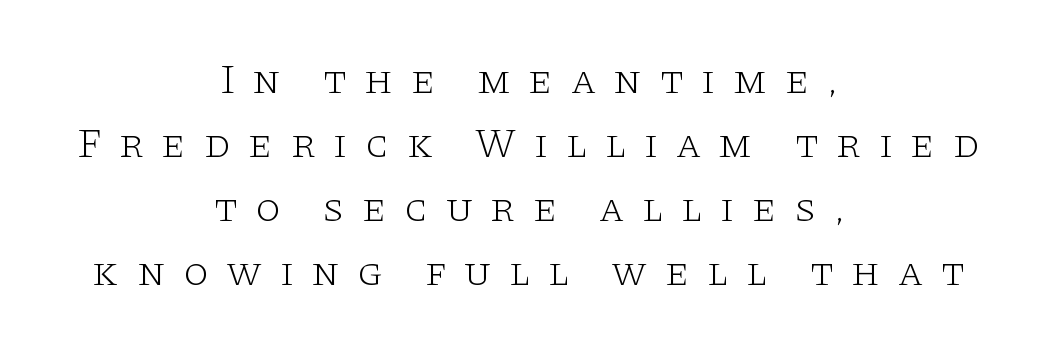
{"serif": "yes", "italic": "no", "bold": "no", "weight": "light", "width": "wide", "stroke_contrast": "low", "x_height": "large", "monospaced": "no", "underline": "no", "align": "center", "line_spacing": "normal", "line_spacing_ratio": 1.56, "letter_spacing": "wide", "letter_spacing_em": 0.42, "glyph_px": 41}
